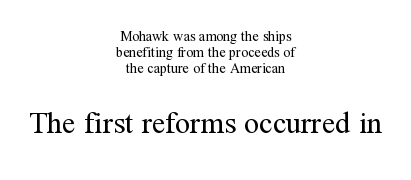
Size contrast runs from small at the top to large at the bottom. Character widths vary here, with narrow letters taking less room than wide ones. Words float on clear page, feet unadorned. A student would call this center alignment; a typographer would say set centered. The cut favours lightness, reaching ordinary text weight at its darkest.
